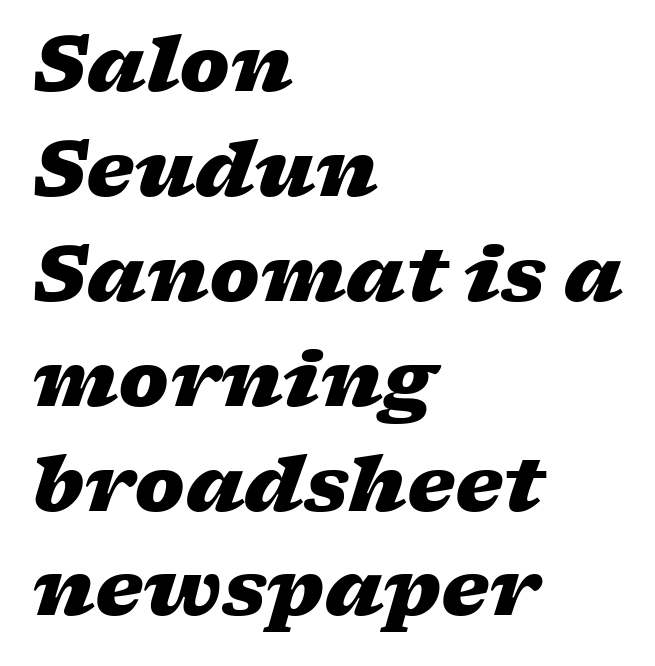
The image shows 76 px heavy, wide type, italic (leaning right); set left-aligned, normal line spacing (1.38x), normal letter spacing, not underlined; low stroke contrast and a medium x-height.
